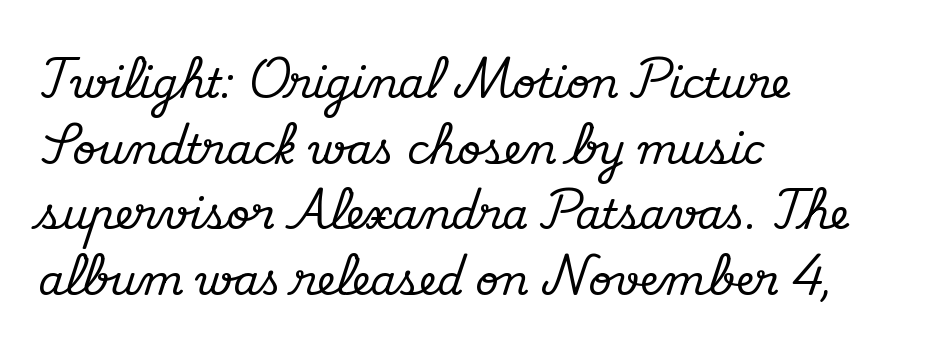
The image shows 41 px serif type; set left-aligned, normal line spacing (1.6x), normal letter spacing, not underlined; medium stroke contrast and a small x-height.
